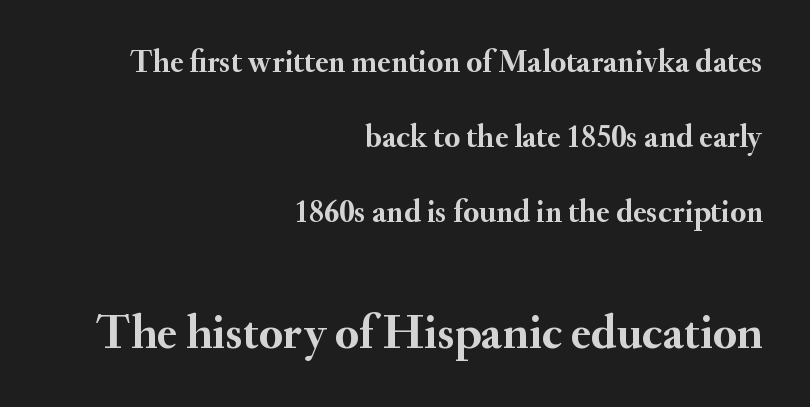
The image shows 48 px semibold serif type, upright; set right-aligned, loose line spacing (2.35x), normal letter spacing, not underlined; the second (bottom) block is 1.5x larger; medium stroke contrast and a small x-height.
